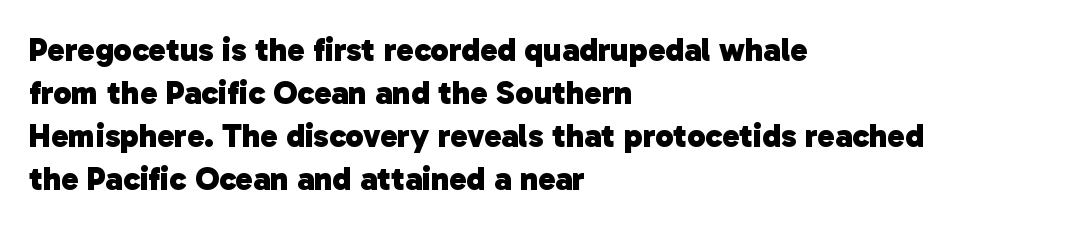
Q: Is the text bold? A: Yes.
Q: Is the typeface a serif or a sans-serif typeface? A: Sans-serif.
Q: Is the text underlined? A: No.
Q: How is the paragraph aligned? A: Left-aligned.
Q: Is the spacing between letters normal or unusually wide? A: Normal.
Q: Is the spacing between lines tight, normal or loose? A: Normal.
Q: Width (condensed, normal, or wide)? A: Normal.
Q: Stroke contrast? A: Low.
Q: x-height? A: Medium.
Q: Monospaced? A: No.
